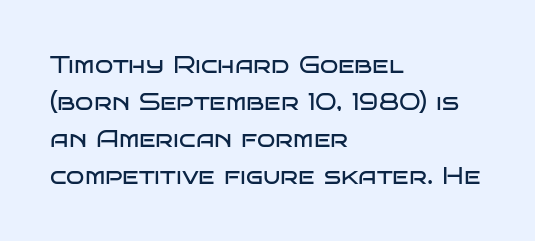
The image shows 24 px text type, upright; set left-aligned, normal line spacing (1.54x), normal letter spacing, not underlined.
